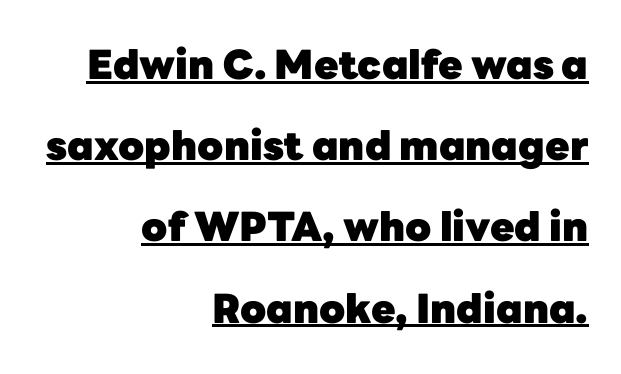
{"serif": "no", "italic": "no", "bold": "yes", "weight": "heavy", "width": "normal", "stroke_contrast": "low", "x_height": "medium", "monospaced": "no", "underline": "yes", "align": "right", "line_spacing": "loose", "line_spacing_ratio": 2.03, "letter_spacing": "normal", "letter_spacing_em": 0.0, "glyph_px": 40}
